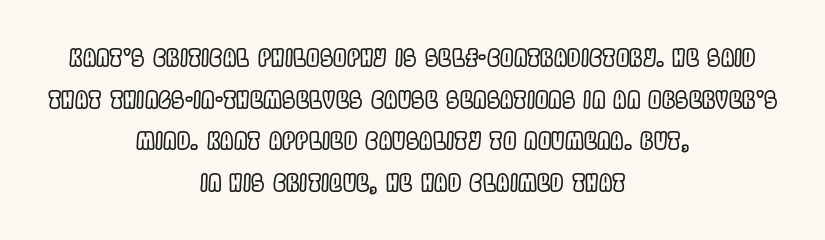
{"italic": "no", "underline": "no", "align": "center", "line_spacing_ratio": 1.73, "letter_spacing": "normal", "letter_spacing_em": 0.0, "glyph_px": 24}
